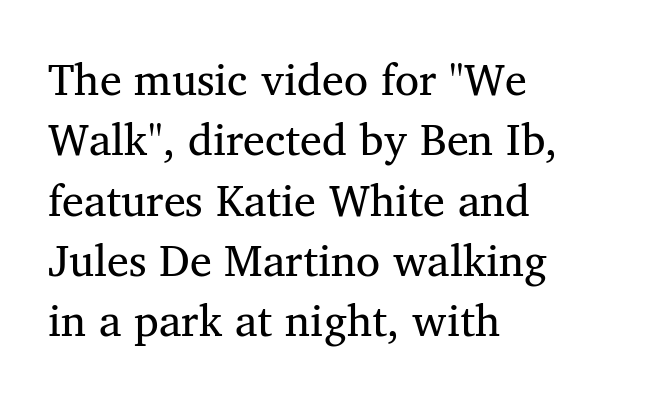
The image shows 44 px regular-weight serif type; set left-aligned, normal line spacing (1.37x), normal letter spacing, not underlined; medium stroke contrast and a medium x-height.
